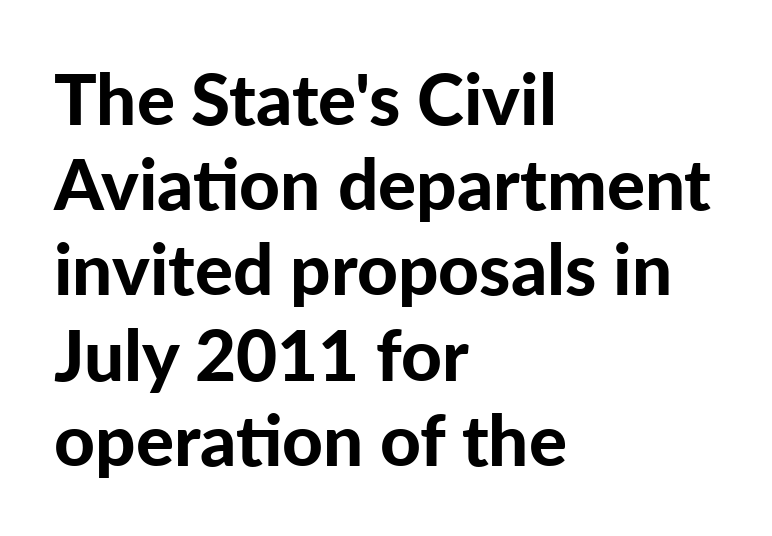
{"serif": "no", "italic": "no", "bold": "yes", "weight": "bold", "width": "normal", "stroke_contrast": "low", "x_height": "medium", "monospaced": "no", "underline": "no", "align": "left", "line_spacing_ratio": 1.2, "letter_spacing": "normal", "letter_spacing_em": 0.0, "glyph_px": 71}
